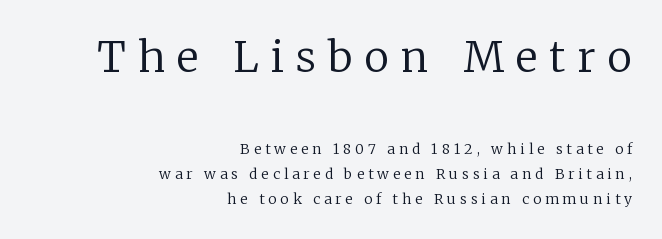
The face used here appears at its bigger size in the upper chunk. Horizontal alignment here is rightward, an uncommon choice for prose. Little horizontal feet cap the strokes, marking this as serif type. Each row of text sits above clean, open space.
